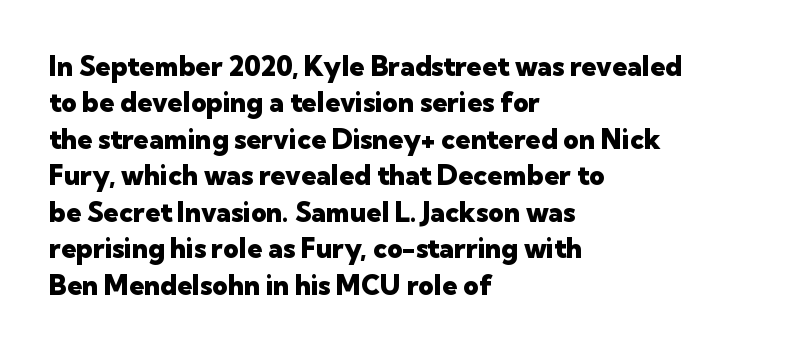
Q: Is the text bold? A: Yes.
Q: Is the text italic (slanted)? A: No, it is upright.
Q: Is the text underlined? A: No.
Q: How is the paragraph aligned? A: Left-aligned.
Q: Is the spacing between letters normal or unusually wide? A: Normal.
Q: Is the spacing between lines tight, normal or loose? A: Normal.
